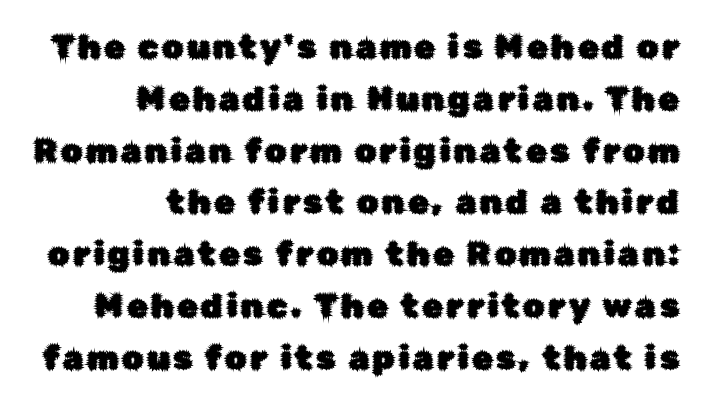
{"serif": "no", "italic": "no", "width": "normal", "stroke_contrast": "low", "x_height": "medium", "monospaced": "no", "underline": "no", "align": "right", "line_spacing": "normal", "line_spacing_ratio": 1.57, "glyph_px": 33}
